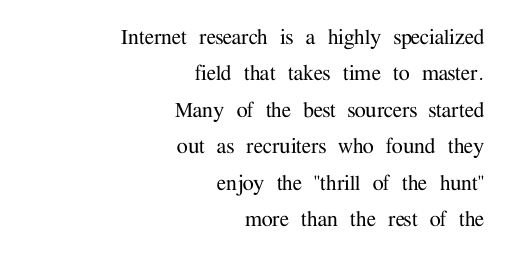
Between one letter and the next there's only the usual sliver of space. Clear beneath every line of the passage. The font's upright variant was chosen for this text. The paragraph has a hard right edge and a soft left edge. The rows are spaced the way most documents space them.
